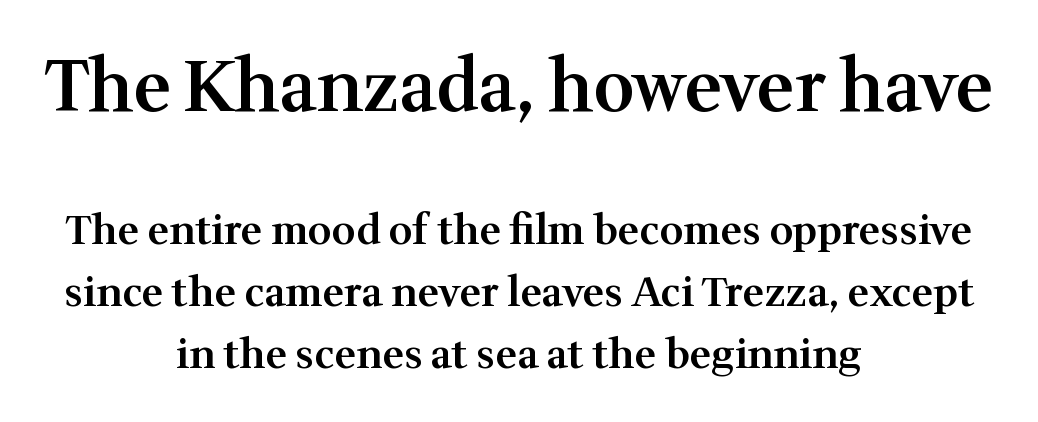
Typesetter's note — upper block bumped up in size, lower block left smaller. Notice the strokes are somewhat thickened but not fully heavy: this is a semibold. The gaps between neighbouring characters are ordinary and unremarkable. Line spacing here is normal. The passage shown is not underscored anywhere. Layout note: lines centered.
